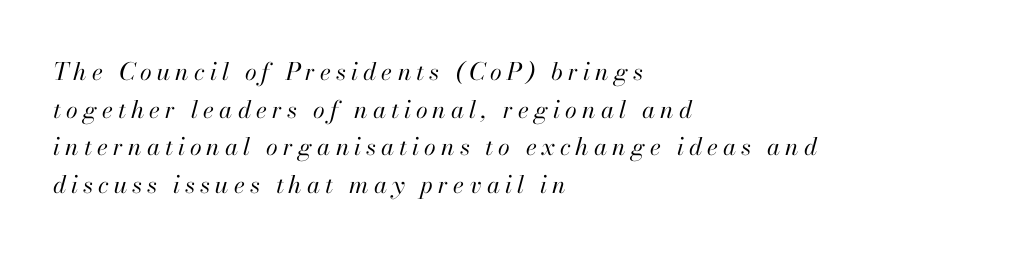
Q: Is the text bold? A: No.
Q: Is the text italic (slanted)? A: Yes, it leans right by about 13 degrees.
Q: Is the text underlined? A: No.
Q: How is the paragraph aligned? A: Left-aligned.
Q: Is the spacing between letters normal or unusually wide? A: Unusually wide.
Q: Is the spacing between lines tight, normal or loose? A: Normal.
